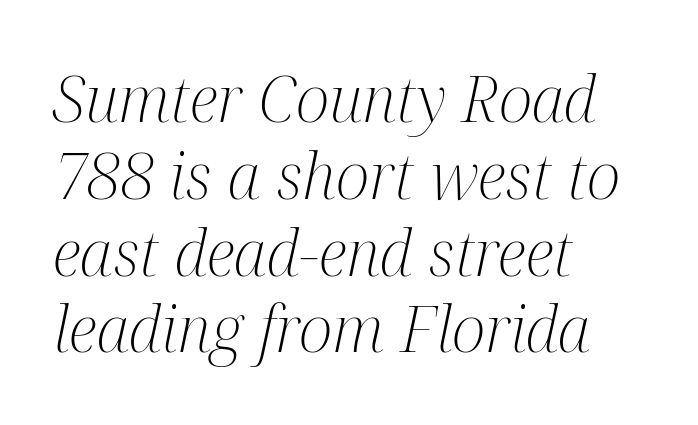
The image shows 64 px light, condensed serif type, italic (leaning right); set left-aligned, line spacing 1.2x, normal letter spacing, not underlined; medium stroke contrast and a medium x-height.
